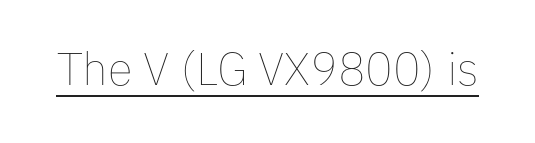
Varying glyph widths throughout — classic text-font behaviour. Glance below the letters and you will spot a drawn line. No extra ink here — the face is not bold. If you drew a line through each stem, it would be perfectly vertical. Default kerning and tracking; the words read as compact shapes.
